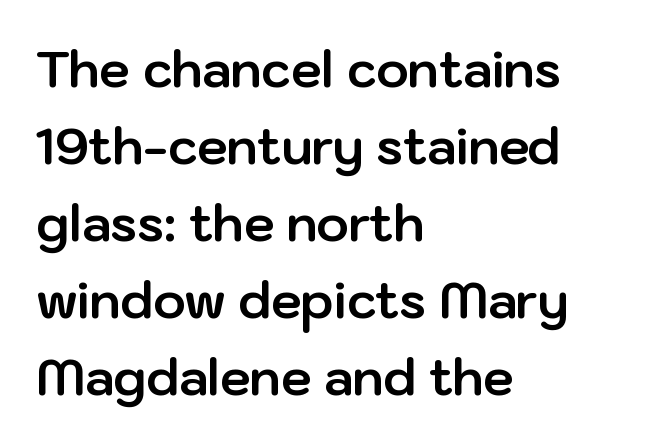
{"serif": "no", "italic": "no", "bold": "yes", "weight": "bold", "width": "normal", "stroke_contrast": "low", "x_height": "medium", "monospaced": "no", "underline": "no", "align": "left", "line_spacing": "normal", "line_spacing_ratio": 1.57, "letter_spacing": "normal", "letter_spacing_em": 0.0, "glyph_px": 49}
